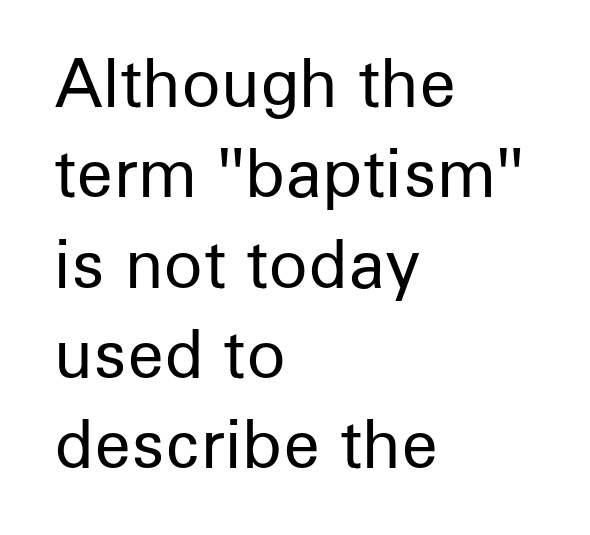
Q: Is the text bold? A: No.
Q: Is the text italic (slanted)? A: No, it is upright.
Q: Is the typeface a serif or a sans-serif typeface? A: Sans-serif.
Q: Is the text underlined? A: No.
Q: How is the paragraph aligned? A: Left-aligned.
Q: Is the spacing between letters normal or unusually wide? A: Normal.
Q: Is the spacing between lines tight, normal or loose? A: Normal.
Q: Width (condensed, normal, or wide)? A: Normal.
Q: Stroke contrast? A: Low.
Q: x-height? A: Medium.
Q: Monospaced? A: No.
